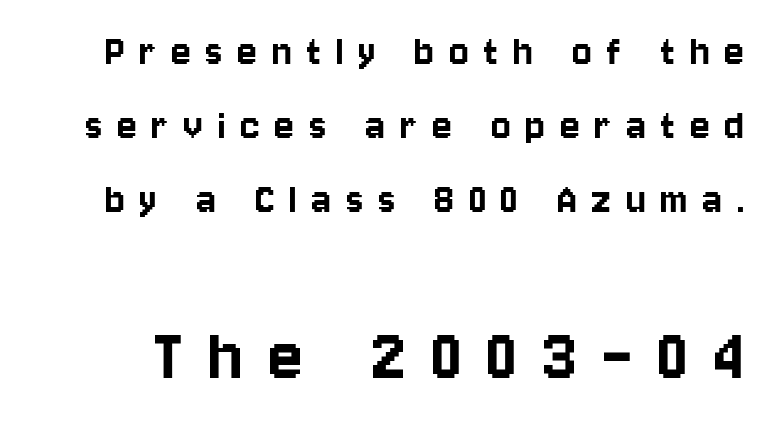
{"serif": "no", "italic": "no", "width": "condensed", "stroke_contrast": "low", "x_height": "large", "monospaced": "no", "underline": "no", "line_spacing": "normal", "line_spacing_ratio": 1.61, "letter_spacing": "wide", "letter_spacing_em": 0.32, "larger_block": "second", "size_ratio": 1.74, "glyph_px": 80}
